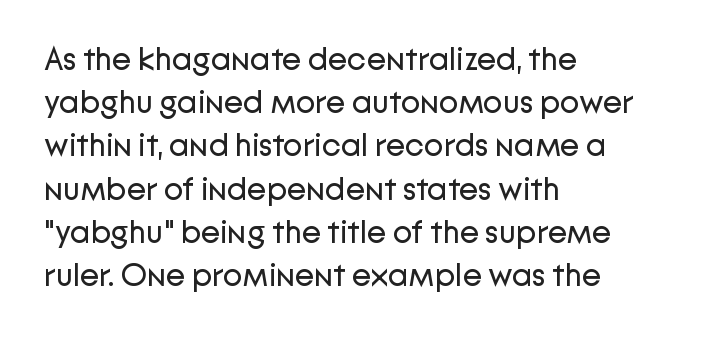
Q: Is the text bold? A: No.
Q: Is the text italic (slanted)? A: No, it is upright.
Q: Is the typeface a serif or a sans-serif typeface? A: Sans-serif.
Q: Is the text underlined? A: No.
Q: How is the paragraph aligned? A: Left-aligned.
Q: Is the spacing between letters normal or unusually wide? A: Normal.
Q: Is the spacing between lines tight, normal or loose? A: Normal.
Q: Width (condensed, normal, or wide)? A: Normal.
Q: Stroke contrast? A: Low.
Q: x-height? A: Medium.
Q: Monospaced? A: No.
